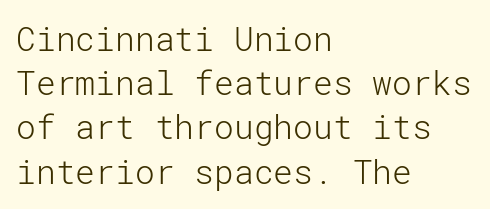
{"serif": "no", "italic": "no", "bold": "no", "weight": "light", "width": "normal", "stroke_contrast": "low", "x_height": "medium", "underline": "no", "align": "left", "line_spacing": "normal", "line_spacing_ratio": 1.34, "letter_spacing": "normal", "letter_spacing_em": 0.0, "glyph_px": 33}
